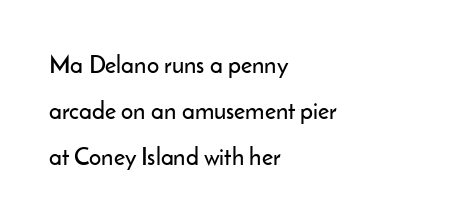
Q: Is the text italic (slanted)? A: No, it is upright.
Q: Is the text underlined? A: No.
Q: How is the paragraph aligned? A: Left-aligned.
Q: Is the spacing between letters normal or unusually wide? A: Normal.
Q: Is the spacing between lines tight, normal or loose? A: Loose.
